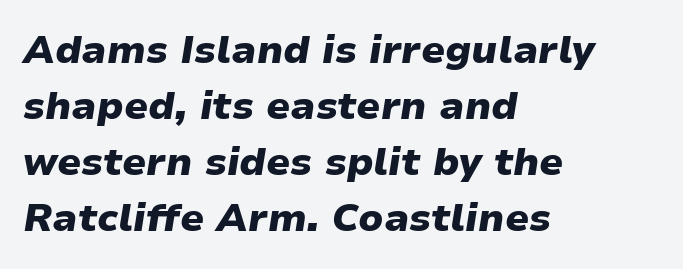
{"italic": "yes", "lean": "right", "slant_degrees": 9, "bold": "yes", "weight": "heavy", "width": "normal", "stroke_contrast": "low", "x_height": "medium", "monospaced": "no", "underline": "no", "align": "left", "line_spacing": "normal", "line_spacing_ratio": 1.44, "letter_spacing": "normal", "letter_spacing_em": 0.0, "glyph_px": 39}
